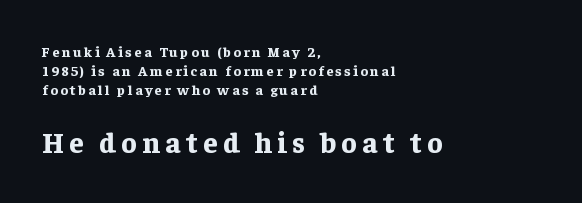
Q: Is the text bold? A: Yes.
Q: Is the text italic (slanted)? A: No, it is upright.
Q: Is the typeface a serif or a sans-serif typeface? A: Serif.
Q: Is the text underlined? A: No.
Q: How is the paragraph aligned? A: Left-aligned.
Q: Is the spacing between lines tight, normal or loose? A: Normal.
Q: Which block of text is set in a larger size, the first (top) or the second (bottom)? A: The second (bottom) one.
Q: Width (condensed, normal, or wide)? A: Normal.
Q: Stroke contrast? A: Low.
Q: x-height? A: Medium.
Q: Monospaced? A: No.
